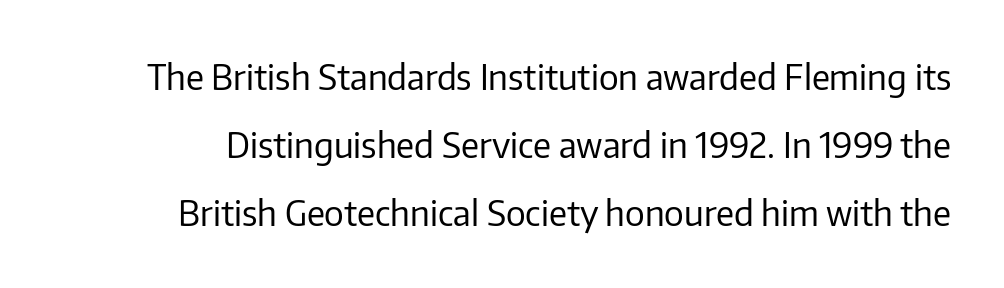
Glance below the letters and you will spot only blank space. Proportional: the letters do not fall into vertical columns. A typesetter would call this leading open, well beyond the default. No extra ink here — the face is not bold.
